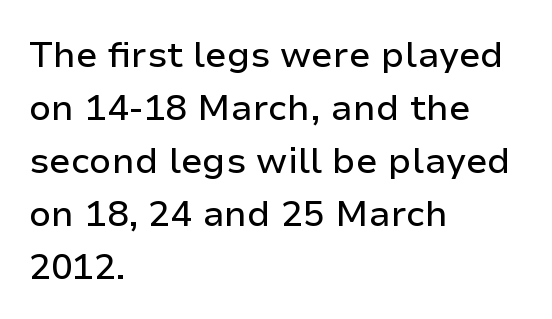
{"serif": "no", "italic": "no", "width": "normal", "stroke_contrast": "low", "x_height": "medium", "monospaced": "no", "underline": "no", "align": "left", "line_spacing": "normal", "line_spacing_ratio": 1.47, "letter_spacing": "normal", "letter_spacing_em": 0.0, "glyph_px": 36}
